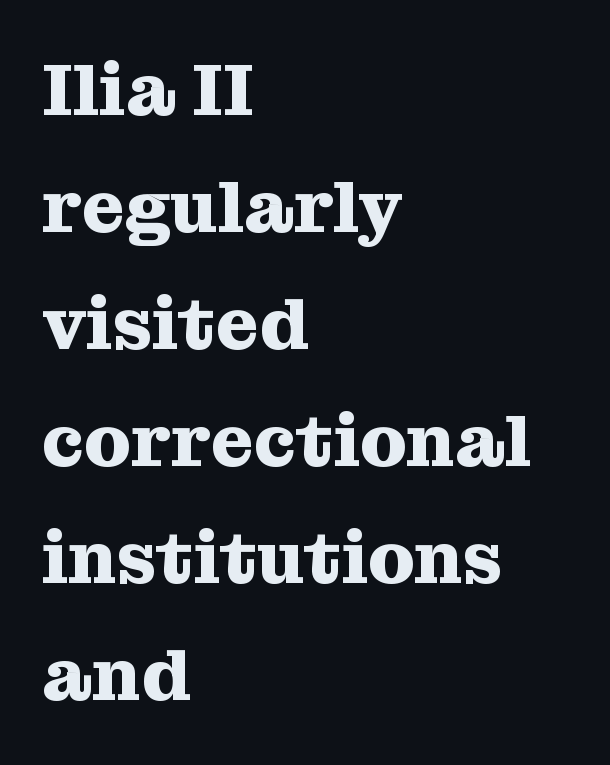
Q: Is the text bold? A: Yes.
Q: Is the text italic (slanted)? A: No, it is upright.
Q: Is the typeface a serif or a sans-serif typeface? A: Serif.
Q: Is the text underlined? A: No.
Q: How is the paragraph aligned? A: Left-aligned.
Q: Is the spacing between letters normal or unusually wide? A: Normal.
Q: Is the spacing between lines tight, normal or loose? A: Normal.
Q: Width (condensed, normal, or wide)? A: Normal.
Q: Stroke contrast? A: Medium.
Q: x-height? A: Medium.
Q: Monospaced? A: No.
